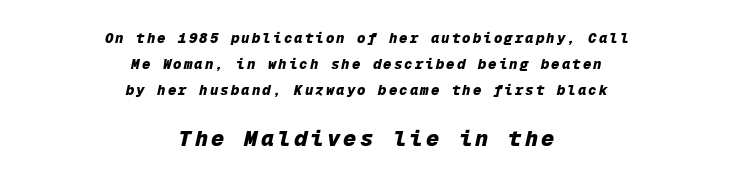
The image shows 22 px bold type, italic (leaning right); set centered, line spacing 1.84x, not underlined; the second (bottom) block is 1.57x larger.
